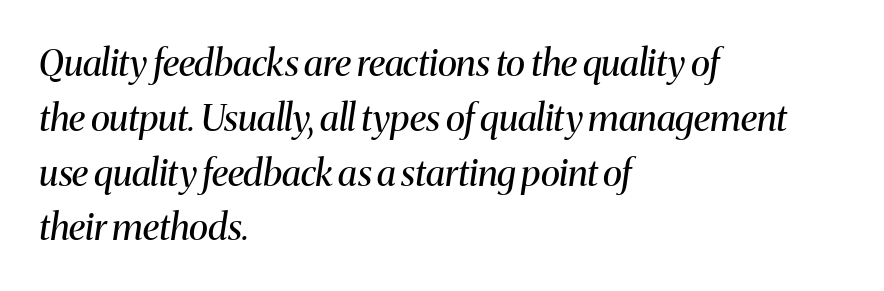
The image shows 37 px regular-weight serif type, italic (leaning right); set left-aligned, normal line spacing (1.48x), normal letter spacing, not underlined; medium stroke contrast and a medium x-height.
